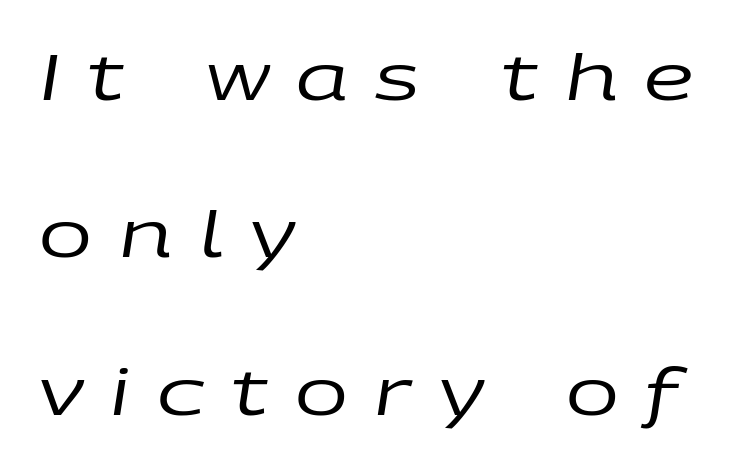
{"italic": "yes", "lean": "right", "slant_degrees": 9, "bold": "no", "weight": "regular", "width": "wide", "stroke_contrast": "low", "x_height": "large", "monospaced": "no", "underline": "no", "align": "left", "line_spacing": "loose", "line_spacing_ratio": 2.5, "letter_spacing": "wide", "letter_spacing_em": 0.43, "glyph_px": 63}
